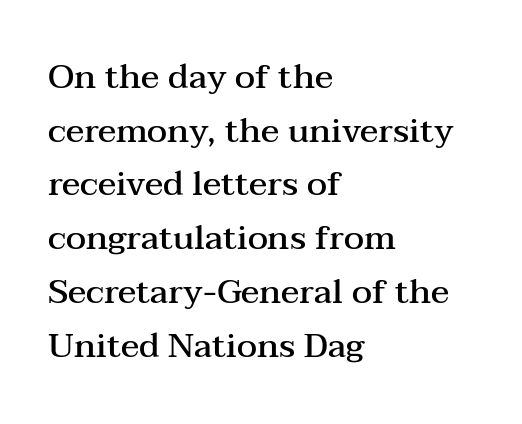
The image shows 34 px semibold, wide serif type, upright; set left-aligned, normal line spacing (1.58x), normal letter spacing, not underlined; medium stroke contrast and a medium x-height.
